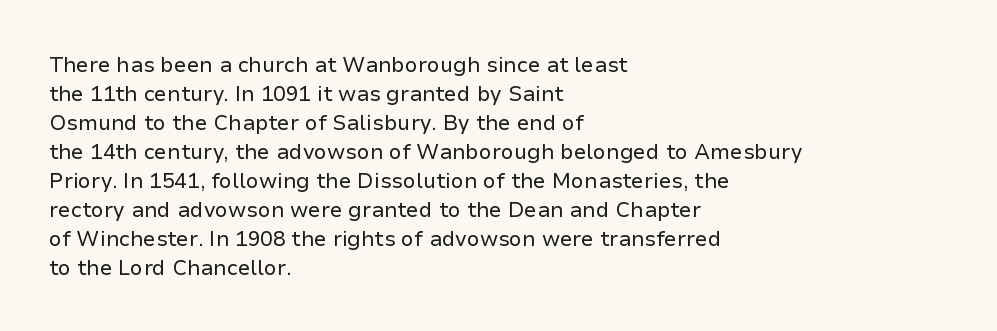
Letters rest on an invisible, unmarked baseline. Heaviness? Minimal to ordinary, like unemphasized prose. The rendering anchors every line to the left-hand side. The line-height multiplier appears to be the usual default.
